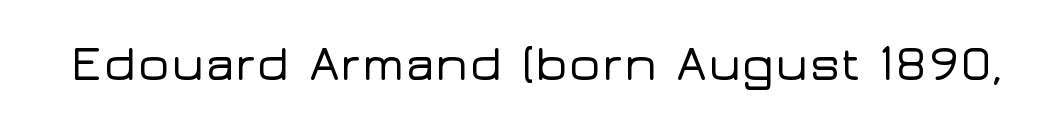
Q: Is the text italic (slanted)? A: No, it is upright.
Q: Is the typeface a serif or a sans-serif typeface? A: Sans-serif.
Q: Is the text underlined? A: No.
Q: Is the spacing between letters normal or unusually wide? A: Normal.
Q: Width (condensed, normal, or wide)? A: Wide.
Q: Stroke contrast? A: Low.
Q: x-height? A: Medium.
Q: Monospaced? A: No.
